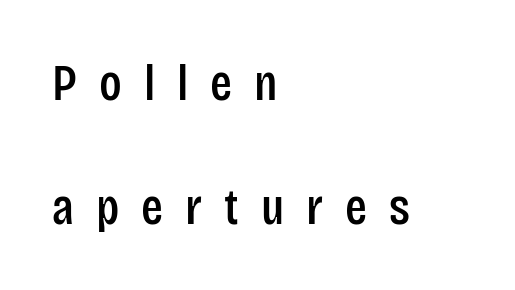
The image shows 51 px condensed sans-serif type, upright; set left-aligned, loose line spacing (2.43x), unusually wide letter spacing (+0.43 em), not underlined; low stroke contrast and a large x-height.
